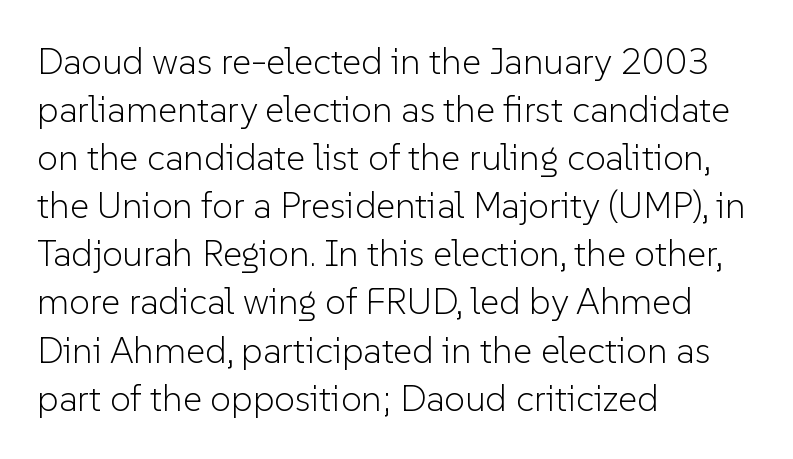
{"serif": "no", "italic": "no", "bold": "no", "weight": "light", "width": "normal", "stroke_contrast": "low", "x_height": "medium", "monospaced": "no", "underline": "no", "align": "left", "line_spacing": "normal", "line_spacing_ratio": 1.3, "letter_spacing": "normal", "letter_spacing_em": 0.0, "glyph_px": 37}
